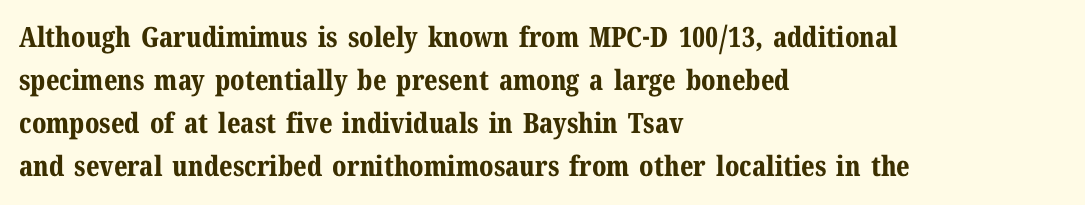
The image shows 28 px bold serif type, upright; set left-aligned, normal line spacing (1.54x), normal letter spacing, not underlined; medium stroke contrast and a medium x-height.
